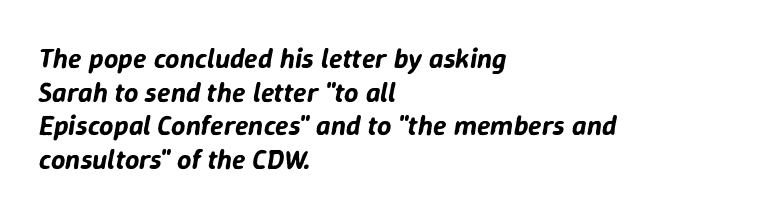
The image shows 28 px text type, italic (leaning right); set left-aligned, line spacing 1.2x, normal letter spacing, not underlined; low stroke contrast and a medium x-height.
